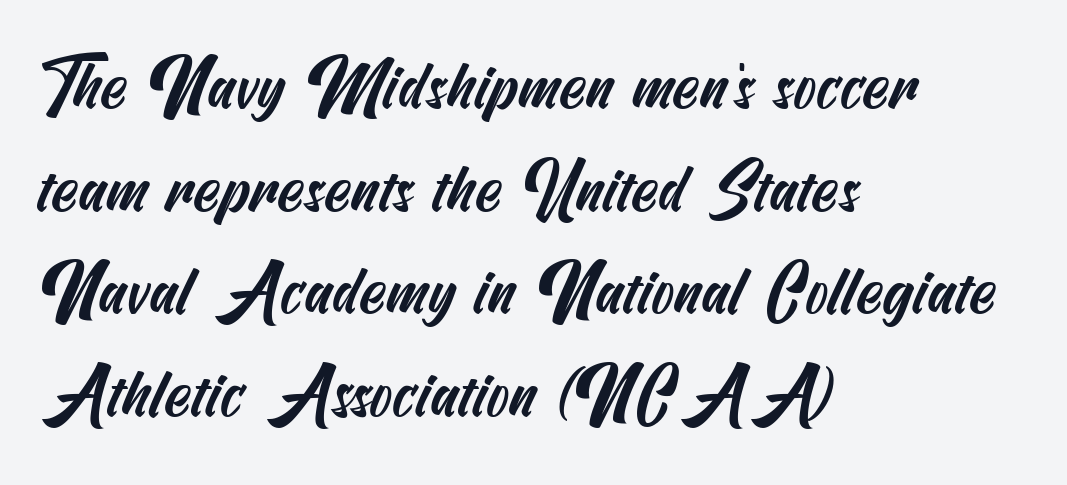
{"serif": "no", "width": "condensed", "stroke_contrast": "medium", "x_height": "small", "underline": "no", "align": "left", "line_spacing": "normal", "line_spacing_ratio": 1.53, "letter_spacing": "normal", "letter_spacing_em": 0.0, "glyph_px": 67}
